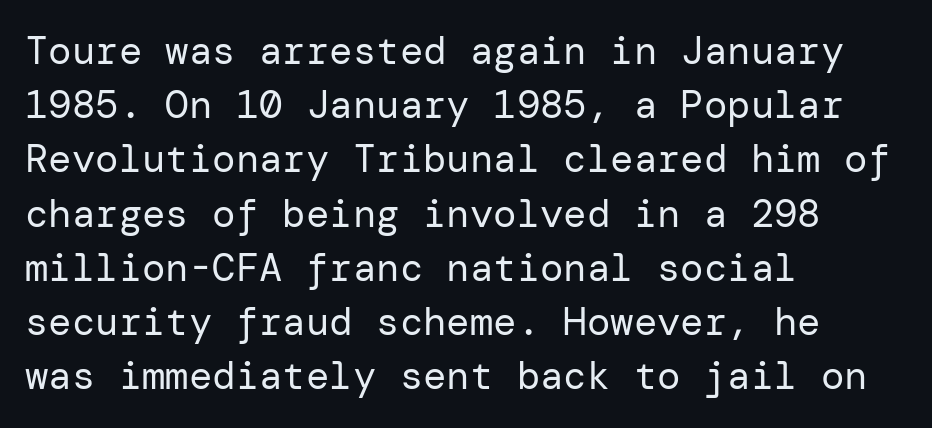
Stroke thickness stays within the range of a standard reading face or lighter. This is roman type, the default non-slanted kind. What kind of face is this? One without serifs — a sans. Is the block centered? No — it sits flush against the left margin.
